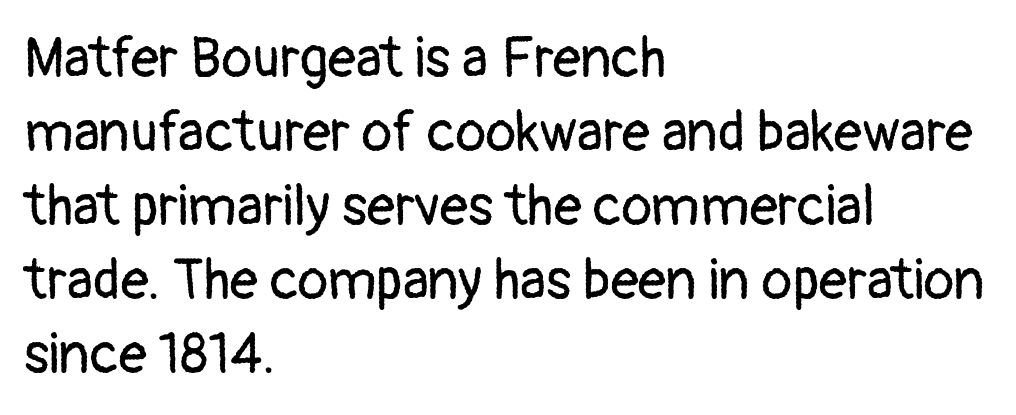
These lines are rendered in a variable-pitch font. Check where the strokes stop: nothing finishes them off — pure sans. The lines are quadded left. This is roman type, the default non-slanted kind.
